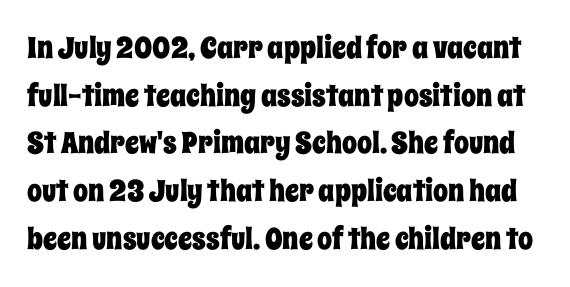
{"italic": "no", "width": "condensed", "stroke_contrast": "low", "x_height": "large", "monospaced": "no", "underline": "no", "line_spacing": "normal", "line_spacing_ratio": 1.59, "letter_spacing": "normal", "letter_spacing_em": 0.0, "glyph_px": 30}
